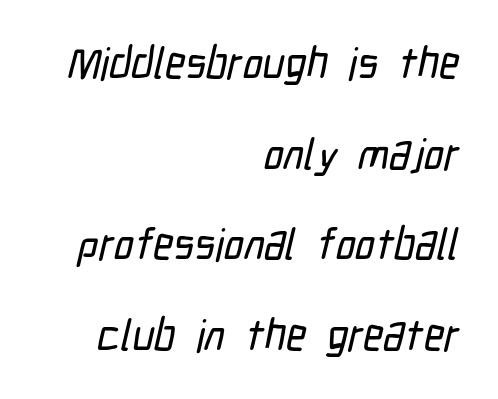
{"serif": "no", "width": "condensed", "stroke_contrast": "low", "x_height": "medium", "monospaced": "no", "underline": "no", "align": "right", "line_spacing": "loose", "line_spacing_ratio": 2.06, "letter_spacing": "normal", "letter_spacing_em": 0.0, "glyph_px": 44}
